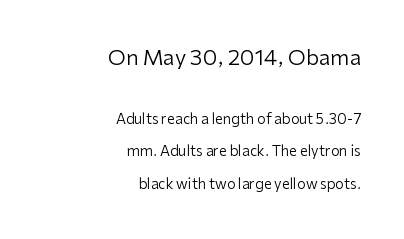
Caption: standard tracking, unaltered. Descenders are the only things crossing below the line. This block would shrink considerably if given ordinary leading; it's expanded now. In CSS terms this would be text-align: right. The lettering holds an erect, upright posture throughout. Ink coverage per letter is moderate at most.
